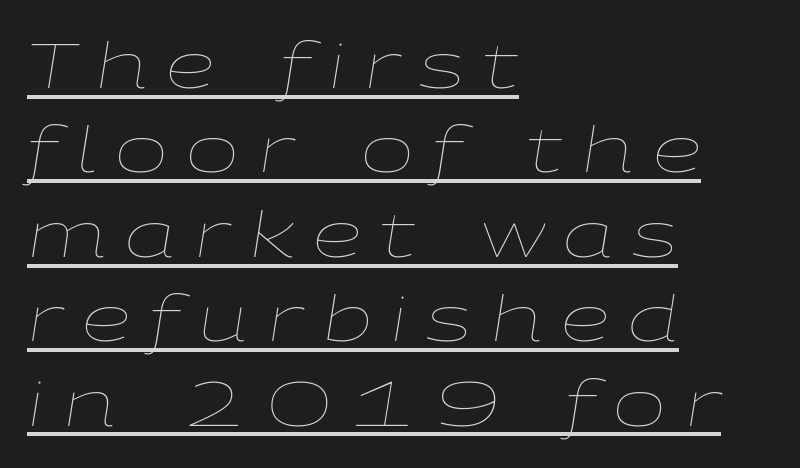
Stem width sits at or under what a default text font uses. Normally led — the rows are evenly, conventionally spaced. A typesetter would call this heavily tracked-out type. Varying glyph widths throughout — classic text-font behaviour.
